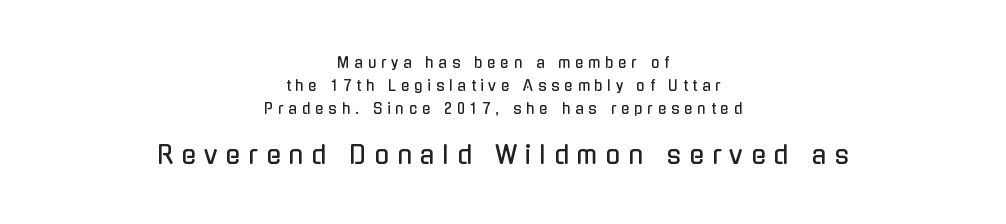
The image shows 24 px text type, upright; set centered, normal line spacing (1.64x), unusually wide letter spacing (+0.34 em), not underlined; the second (bottom) block is 1.71x larger.
